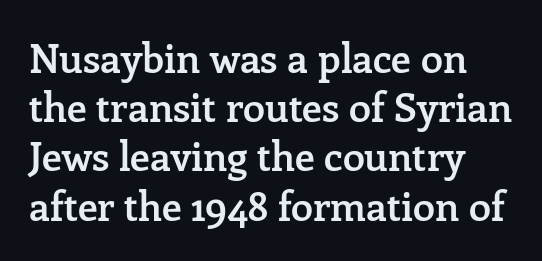
The image shows 40 px semibold serif type, upright; set line spacing 1.23x, normal letter spacing, not underlined; low stroke contrast and a medium x-height.
